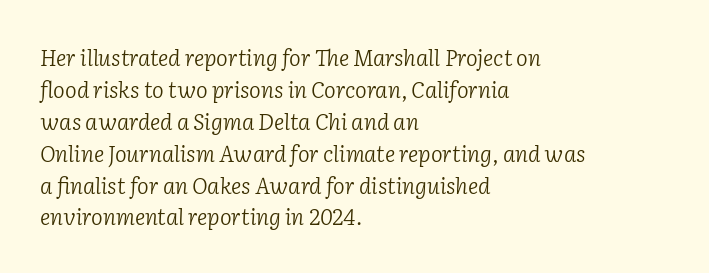
No heavy texture on the line: the type isn't bold. Each new line begins a customary step beneath the previous one. The ragged edge is on the right, which tells us the setting is flush left. Rendered with sloped, italic letterforms. Between one letter and the next there's only the usual sliver of space.
